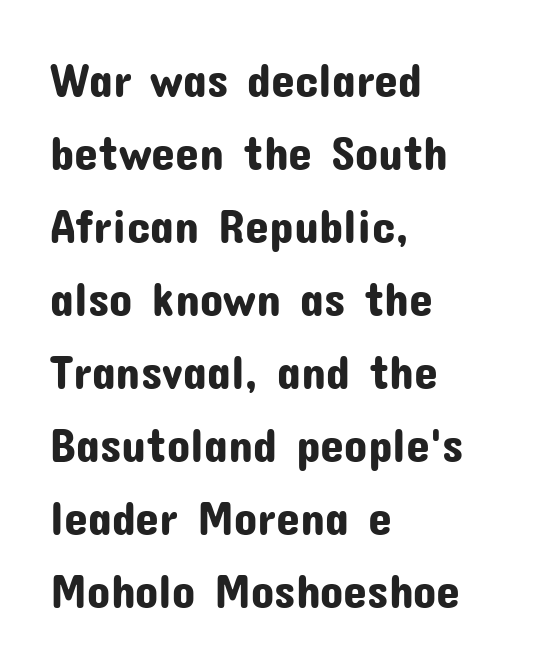
The image shows 48 px sans-serif type, upright; set left-aligned, normal line spacing (1.52x), normal letter spacing, not underlined; low stroke contrast and a medium x-height.
